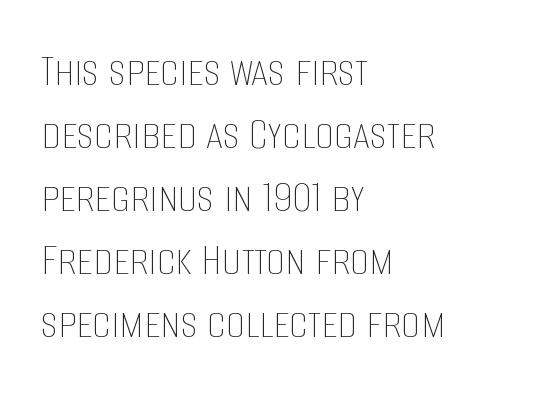
{"italic": "no", "bold": "no", "weight": "thin", "width": "condensed", "stroke_contrast": "low", "x_height": "large", "monospaced": "no", "underline": "no", "align": "left", "line_spacing": "normal", "line_spacing_ratio": 1.31, "letter_spacing": "normal", "letter_spacing_em": 0.0, "glyph_px": 48}
